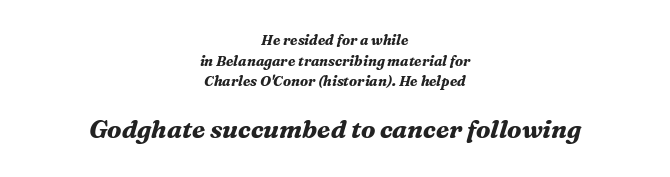
{"italic": "yes", "lean": "right", "slant_degrees": 16, "bold": "yes", "underline": "no", "align": "center", "line_spacing": "normal", "line_spacing_ratio": 1.48, "letter_spacing": "normal", "letter_spacing_em": 0.0, "larger_block": "second", "size_ratio": 1.79, "glyph_px": 25}
